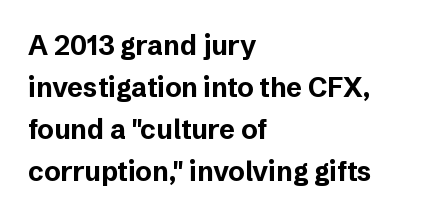
{"italic": "no", "bold": "yes", "underline": "no", "align": "left", "line_spacing": "normal", "line_spacing_ratio": 1.55, "letter_spacing": "normal", "letter_spacing_em": 0.0, "glyph_px": 27}
